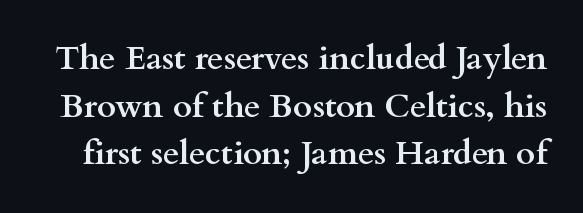
Q: Is the text bold? A: Yes.
Q: Is the text italic (slanted)? A: No, it is upright.
Q: Is the typeface a serif or a sans-serif typeface? A: Serif.
Q: Is the text underlined? A: No.
Q: Is the spacing between letters normal or unusually wide? A: Normal.
Q: Is the spacing between lines tight, normal or loose? A: Normal.
Q: Width (condensed, normal, or wide)? A: Wide.
Q: Stroke contrast? A: Medium.
Q: x-height? A: Small.
Q: Monospaced? A: No.
